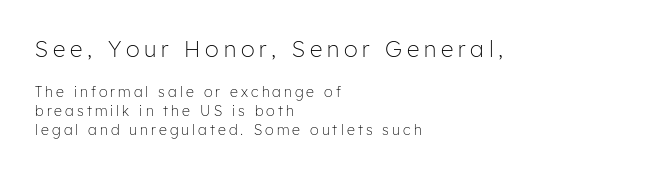
The image shows 22 px text type, upright; set left-aligned, normal line spacing (1.37x), unusually wide letter spacing (+0.22 em), not underlined; the first (top) block is 1.57x larger.
